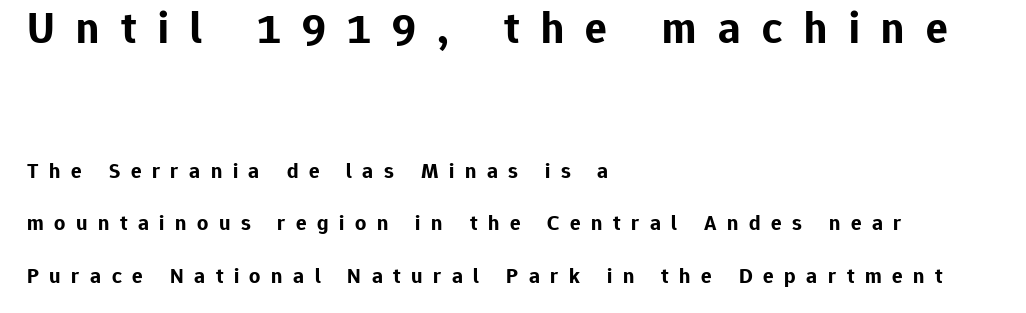
Q: Is the text bold? A: Yes.
Q: Is the text italic (slanted)? A: No, it is upright.
Q: Is the typeface a serif or a sans-serif typeface? A: Sans-serif.
Q: Is the text underlined? A: No.
Q: How is the paragraph aligned? A: Left-aligned.
Q: Is the spacing between letters normal or unusually wide? A: Unusually wide.
Q: Is the spacing between lines tight, normal or loose? A: Loose.
Q: Which block of text is set in a larger size, the first (top) or the second (bottom)? A: The first (top) one.
Q: Width (condensed, normal, or wide)? A: Normal.
Q: Stroke contrast? A: Low.
Q: x-height? A: Medium.
Q: Monospaced? A: No.
